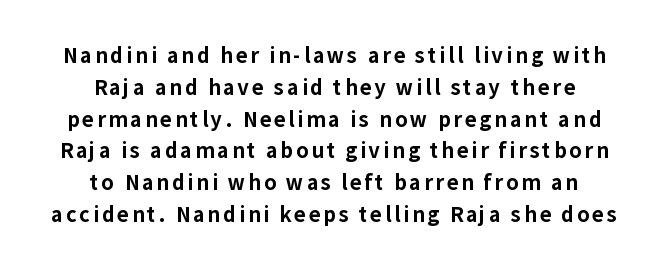
Lines of text with bare space underneath. Quick note: not italic, upright. Does the weight exceed regular? Yes, all the way to bold. These lines are centered, leaving both edges ragged. Does the leading feel generous? No, just average.
